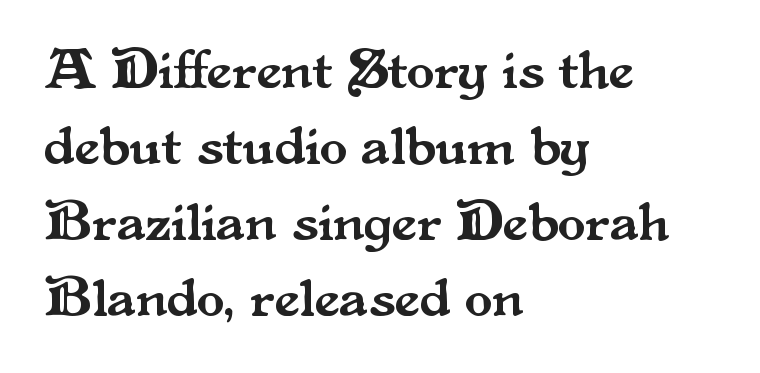
Q: Is the text italic (slanted)? A: No, it is upright.
Q: Is the typeface a serif or a sans-serif typeface? A: Serif.
Q: Is the text underlined? A: No.
Q: How is the paragraph aligned? A: Left-aligned.
Q: Is the spacing between letters normal or unusually wide? A: Normal.
Q: Is the spacing between lines tight, normal or loose? A: Normal.
Q: Width (condensed, normal, or wide)? A: Normal.
Q: Stroke contrast? A: Medium.
Q: x-height? A: Small.
Q: Monospaced? A: No.
